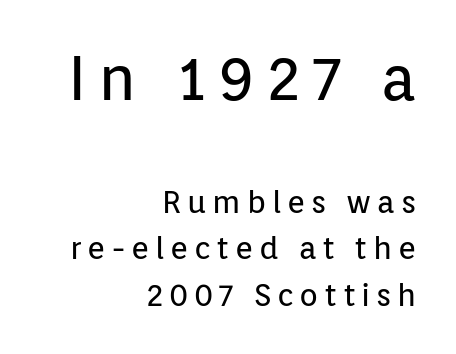
{"serif": "no", "italic": "no", "bold": "no", "weight": "regular", "width": "normal", "stroke_contrast": "low", "x_height": "medium", "monospaced": "no", "underline": "no", "align": "right", "line_spacing": "normal", "line_spacing_ratio": 1.5, "larger_block": "first", "size_ratio": 2.0, "glyph_px": 62}
